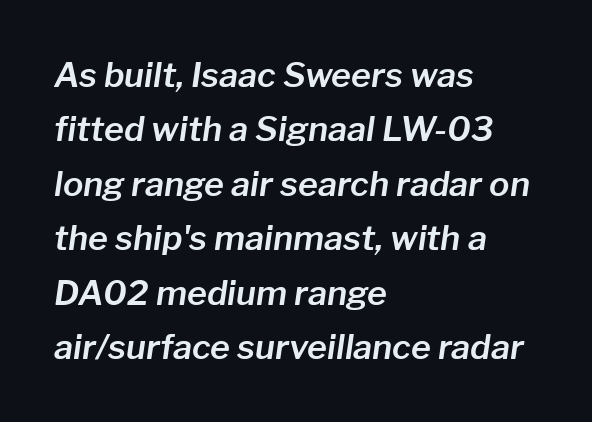
The image shows 34 px text type, italic (leaning right); set left-aligned, normal line spacing (1.6x), normal letter spacing, not underlined; low stroke contrast and a medium x-height.
